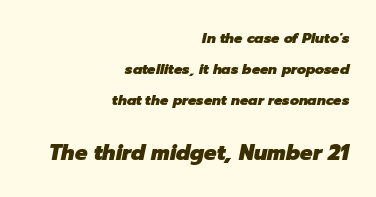
{"italic": "yes", "lean": "right", "slant_degrees": 12, "bold": "yes", "underline": "no", "align": "right", "line_spacing": "loose", "line_spacing_ratio": 2.23, "letter_spacing": "normal", "letter_spacing_em": 0.0, "larger_block": "second", "size_ratio": 1.5, "glyph_px": 21}
